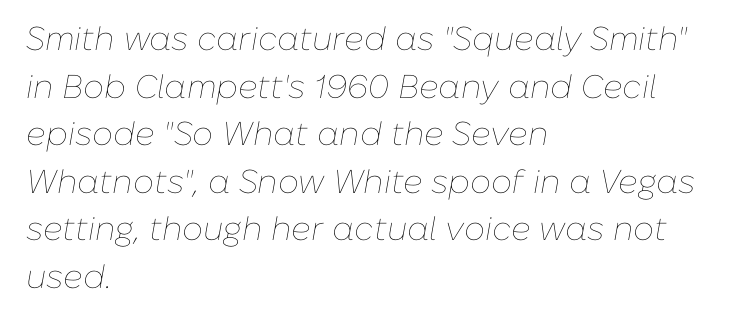
{"italic": "yes", "lean": "right", "slant_degrees": 10, "bold": "no", "weight": "thin", "width": "normal", "stroke_contrast": "low", "x_height": "medium", "monospaced": "no", "underline": "no", "align": "left", "line_spacing": "normal", "line_spacing_ratio": 1.44, "letter_spacing": "normal", "letter_spacing_em": 0.0, "glyph_px": 33}
